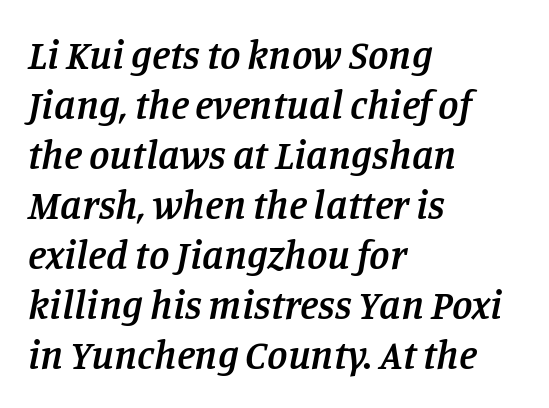
Q: Is the text bold? A: Semi-bold.
Q: Is the text italic (slanted)? A: Yes, it leans right by about 11 degrees.
Q: Is the typeface a serif or a sans-serif typeface? A: Serif.
Q: Is the text underlined? A: No.
Q: How is the paragraph aligned? A: Left-aligned.
Q: Is the spacing between letters normal or unusually wide? A: Normal.
Q: Width (condensed, normal, or wide)? A: Normal.
Q: Stroke contrast? A: Low.
Q: x-height? A: Large.
Q: Monospaced? A: No.
